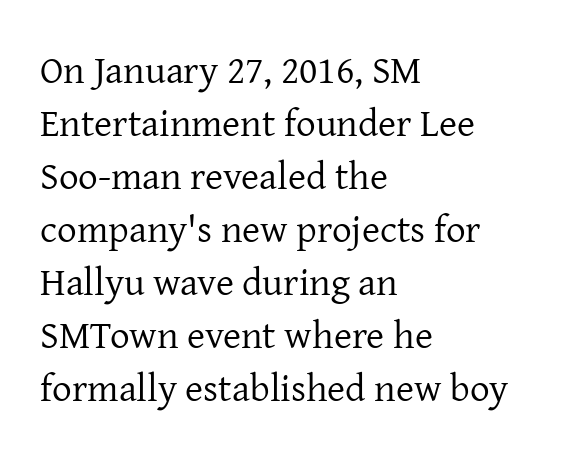
Q: Is the text bold? A: No.
Q: Is the text italic (slanted)? A: No, it is upright.
Q: Is the typeface a serif or a sans-serif typeface? A: Serif.
Q: Is the text underlined? A: No.
Q: How is the paragraph aligned? A: Left-aligned.
Q: Is the spacing between letters normal or unusually wide? A: Normal.
Q: Is the spacing between lines tight, normal or loose? A: Normal.
Q: Width (condensed, normal, or wide)? A: Normal.
Q: Stroke contrast? A: Low.
Q: x-height? A: Medium.
Q: Monospaced? A: No.
